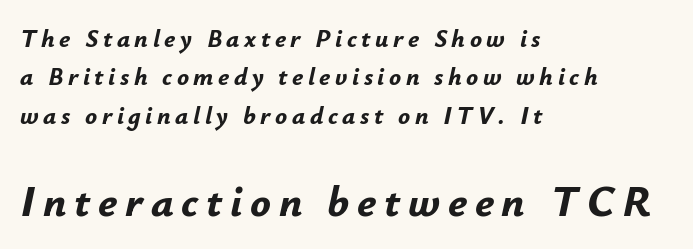
Q: Is the text bold? A: Yes.
Q: Is the text italic (slanted)? A: Yes, it leans right by about 12 degrees.
Q: Is the text underlined? A: No.
Q: How is the paragraph aligned? A: Left-aligned.
Q: Is the spacing between lines tight, normal or loose? A: Normal.
Q: Which block of text is set in a larger size, the first (top) or the second (bottom)? A: The second (bottom) one.
Q: Width (condensed, normal, or wide)? A: Normal.
Q: Stroke contrast? A: Low.
Q: x-height? A: Small.
Q: Monospaced? A: No.
